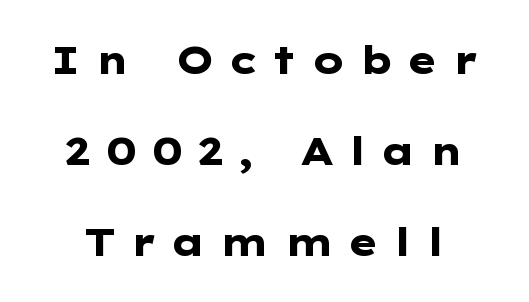
{"serif": "no", "italic": "no", "bold": "yes", "weight": "heavy", "width": "wide", "stroke_contrast": "low", "x_height": "medium", "underline": "no", "line_spacing": "loose", "line_spacing_ratio": 2.39, "letter_spacing": "wide", "letter_spacing_em": 0.35, "glyph_px": 38}
